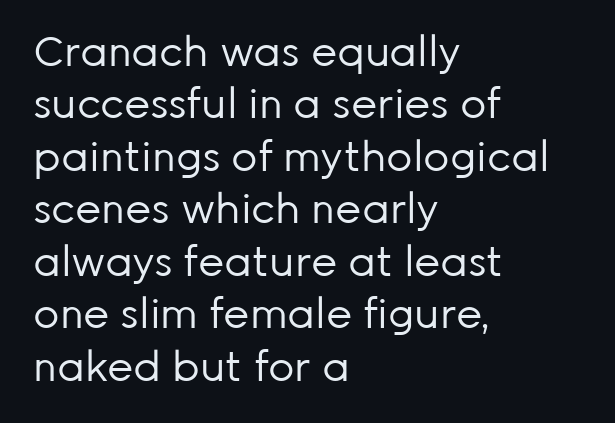
Q: Is the text bold? A: No.
Q: Is the text italic (slanted)? A: No, it is upright.
Q: Is the typeface a serif or a sans-serif typeface? A: Sans-serif.
Q: Is the text underlined? A: No.
Q: How is the paragraph aligned? A: Left-aligned.
Q: Is the spacing between letters normal or unusually wide? A: Normal.
Q: Is the spacing between lines tight, normal or loose? A: Normal.
Q: Width (condensed, normal, or wide)? A: Normal.
Q: Stroke contrast? A: Low.
Q: x-height? A: Medium.
Q: Monospaced? A: No.
